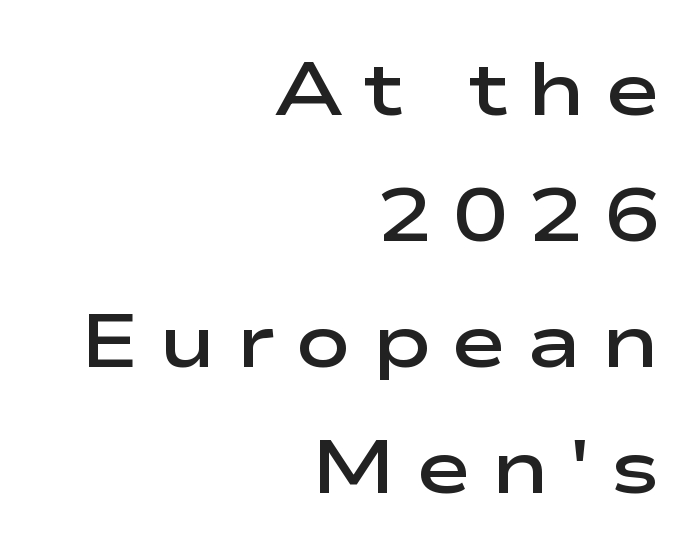
Q: Is the text bold? A: Semi-bold.
Q: Is the text italic (slanted)? A: No, it is upright.
Q: Is the typeface a serif or a sans-serif typeface? A: Sans-serif.
Q: Is the text underlined? A: No.
Q: How is the paragraph aligned? A: Right-aligned.
Q: Is the spacing between letters normal or unusually wide? A: Unusually wide.
Q: Is the spacing between lines tight, normal or loose? A: Normal.
Q: Width (condensed, normal, or wide)? A: Wide.
Q: Stroke contrast? A: Low.
Q: x-height? A: Medium.
Q: Monospaced? A: No.
